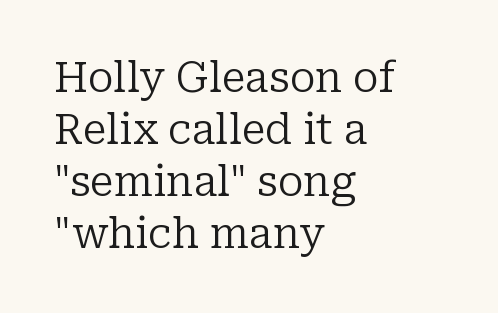
In terms of letterspacing, this is plain default setting. The glyphs in this specimen are seriffed. Is there any slant? The stems are plumb. Each letter keeps its own natural width here, so spacing adapts to shape. Line spacing here is normal.
